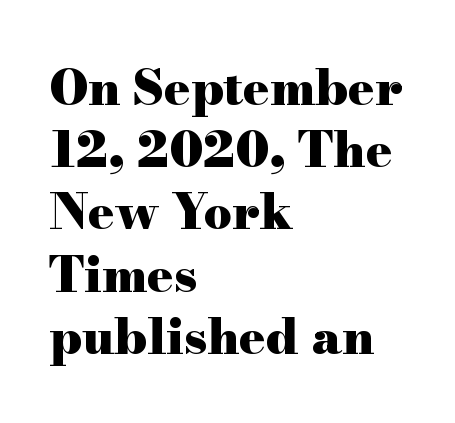
The image shows 49 px heavy, wide serif type, upright; set left-aligned, normal line spacing (1.27x), normal letter spacing, not underlined; high stroke contrast and a small x-height.
